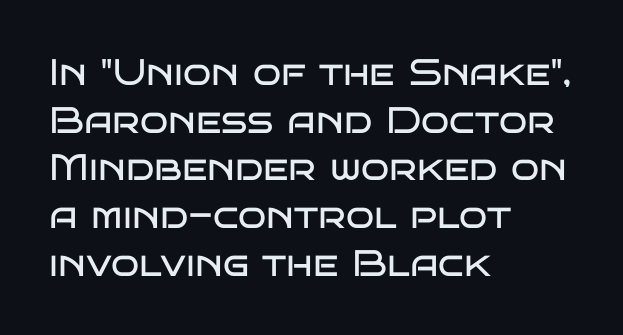
Q: Is the text bold? A: No.
Q: Is the text italic (slanted)? A: No, it is upright.
Q: Is the typeface a serif or a sans-serif typeface? A: Sans-serif.
Q: Is the text underlined? A: No.
Q: How is the paragraph aligned? A: Left-aligned.
Q: Is the spacing between letters normal or unusually wide? A: Normal.
Q: Is the spacing between lines tight, normal or loose? A: Normal.
Q: Width (condensed, normal, or wide)? A: Wide.
Q: Stroke contrast? A: Low.
Q: x-height? A: Large.
Q: Monospaced? A: No.
